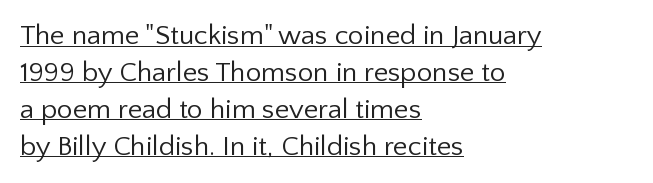
Q: Is the text bold? A: No.
Q: Is the text italic (slanted)? A: No, it is upright.
Q: Is the typeface a serif or a sans-serif typeface? A: Sans-serif.
Q: Is the text underlined? A: Yes.
Q: How is the paragraph aligned? A: Left-aligned.
Q: Is the spacing between letters normal or unusually wide? A: Normal.
Q: Is the spacing between lines tight, normal or loose? A: Normal.
Q: Width (condensed, normal, or wide)? A: Normal.
Q: Stroke contrast? A: Low.
Q: x-height? A: Medium.
Q: Monospaced? A: No.
